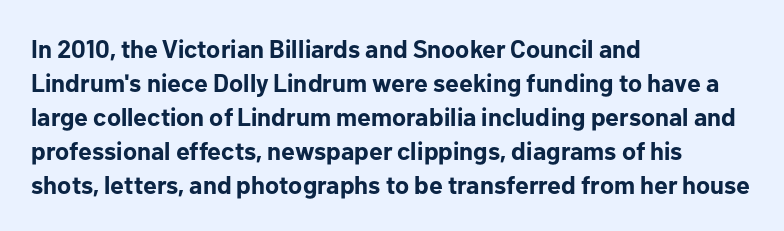
The image shows 25 px bold type, upright; set left-aligned, normal line spacing (1.36x), normal letter spacing, not underlined.
